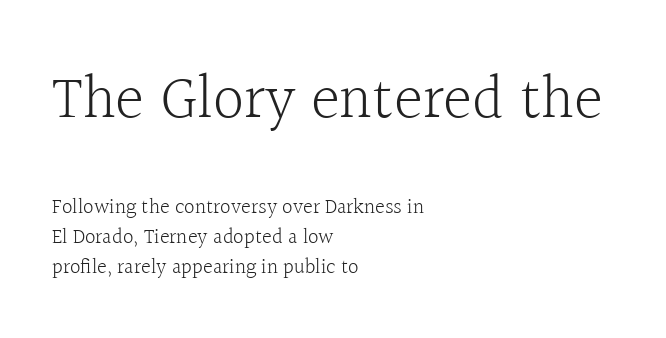
{"serif": "yes", "italic": "no", "bold": "no", "weight": "light", "width": "normal", "x_height": "medium", "monospaced": "no", "underline": "no", "align": "left", "line_spacing": "normal", "line_spacing_ratio": 1.44, "letter_spacing": "normal", "letter_spacing_em": 0.0, "larger_block": "first", "size_ratio": 2.95, "glyph_px": 62}
